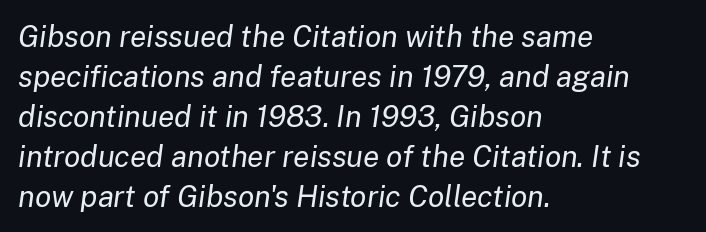
Q: Is the text bold? A: No.
Q: Is the text italic (slanted)? A: Yes, it leans right by about 8 degrees.
Q: Is the text underlined? A: No.
Q: How is the paragraph aligned? A: Left-aligned.
Q: Is the spacing between letters normal or unusually wide? A: Normal.
Q: Is the spacing between lines tight, normal or loose? A: Normal.
Q: Width (condensed, normal, or wide)? A: Normal.
Q: Stroke contrast? A: Low.
Q: x-height? A: Medium.
Q: Monospaced? A: No.
